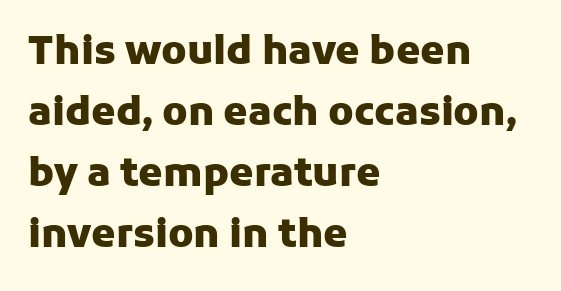
Each glyph is drawn with heavy, bold strokes. Think of a printed novel: that variable character pitch is what you see here. Compared with typical paragraphs, the rows here are spaced about the same. Letters rest on an invisible, unmarked baseline.
